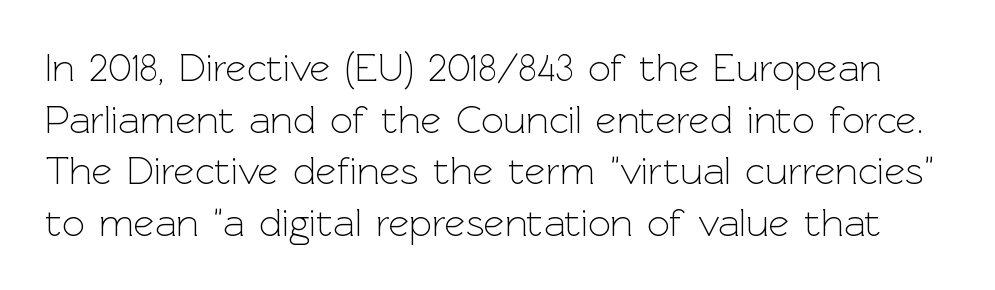
{"serif": "no", "italic": "no", "bold": "no", "weight": "light", "width": "normal", "x_height": "medium", "monospaced": "no", "underline": "no", "line_spacing": "normal", "line_spacing_ratio": 1.29, "letter_spacing": "normal", "letter_spacing_em": 0.0, "glyph_px": 40}
